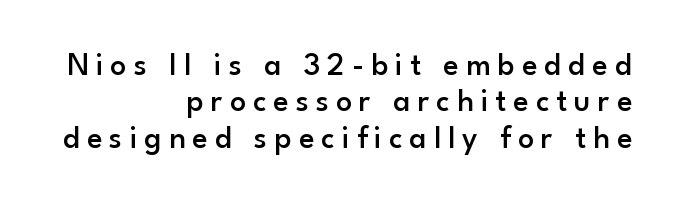
{"serif": "no", "italic": "no", "bold": "semi", "weight": "semibold", "width": "normal", "stroke_contrast": "low", "x_height": "small", "monospaced": "no", "underline": "no", "align": "right", "line_spacing": "tight", "line_spacing_ratio": 1.14, "letter_spacing": "wide", "letter_spacing_em": 0.22, "glyph_px": 32}
